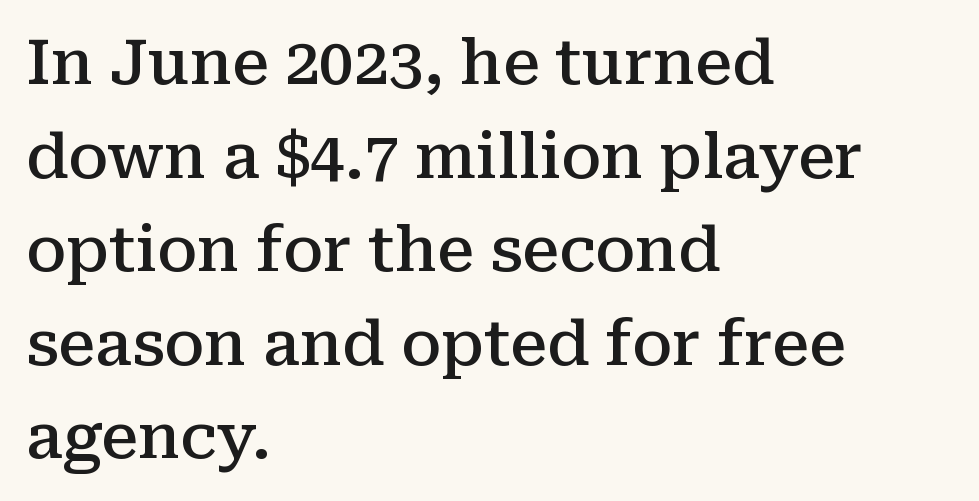
The image shows 62 px semibold serif type, upright; set left-aligned, normal line spacing (1.51x), normal letter spacing, not underlined; medium stroke contrast and a medium x-height.
